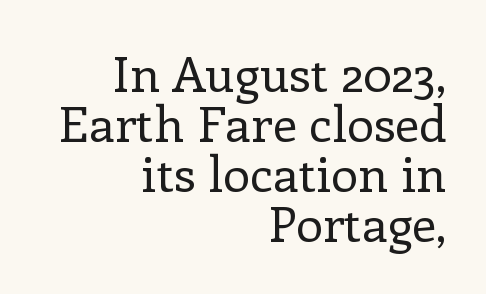
Serifs: yes, visible at the terminals of the letterforms. Think standard paragraph weight, or any step lighter than that. The letterforms sit shoulder to shoulder at normal distance. The typography opts for an upright posture over an oblique one. This sample trades vertical openness for compactness between lines.
